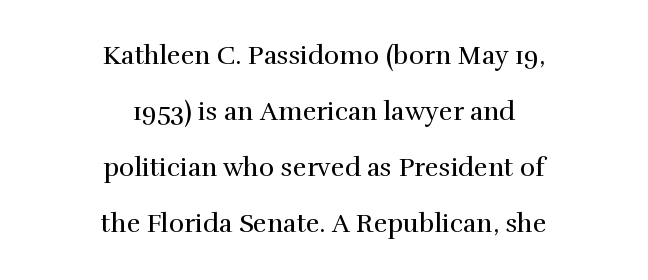
Q: Is the text bold? A: No.
Q: Is the text italic (slanted)? A: No, it is upright.
Q: Is the text underlined? A: No.
Q: How is the paragraph aligned? A: Centered.
Q: Is the spacing between letters normal or unusually wide? A: Normal.
Q: Is the spacing between lines tight, normal or loose? A: Loose.
